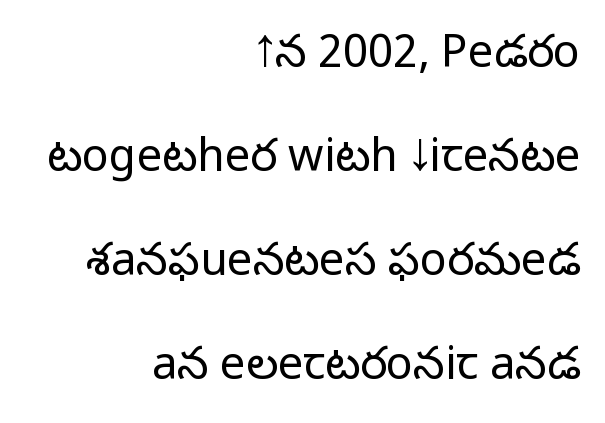
The image shows 45 px light sans-serif type, upright; set right-aligned, loose line spacing (2.31x), normal letter spacing, not underlined; low stroke contrast and a medium x-height.
